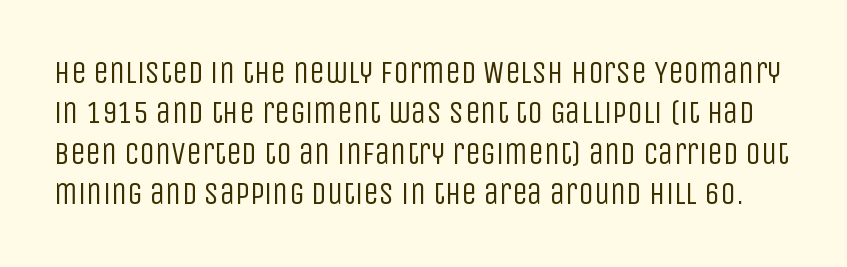
The image shows 31 px regular-weight, condensed sans-serif type, upright; set normal line spacing (1.3x), normal letter spacing, not underlined; low stroke contrast and a large x-height.
